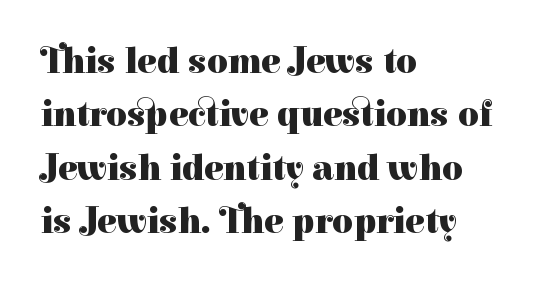
Q: Is the text bold? A: Yes.
Q: Is the text italic (slanted)? A: No, it is upright.
Q: Is the typeface a serif or a sans-serif typeface? A: Serif.
Q: Is the text underlined? A: No.
Q: How is the paragraph aligned? A: Left-aligned.
Q: Is the spacing between letters normal or unusually wide? A: Normal.
Q: Is the spacing between lines tight, normal or loose? A: Normal.
Q: Width (condensed, normal, or wide)? A: Normal.
Q: Stroke contrast? A: High.
Q: x-height? A: Medium.
Q: Monospaced? A: No.
